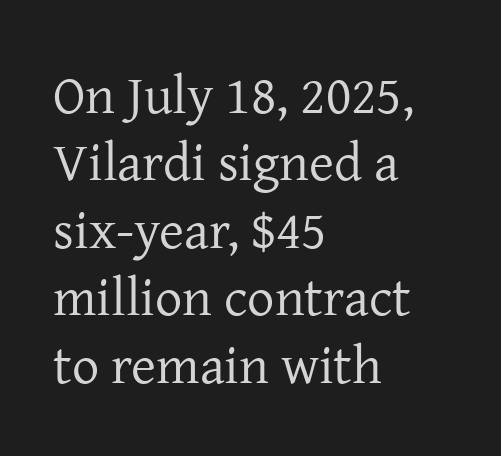
Q: Is the text bold? A: No.
Q: Is the text italic (slanted)? A: No, it is upright.
Q: Is the typeface a serif or a sans-serif typeface? A: Serif.
Q: Is the text underlined? A: No.
Q: How is the paragraph aligned? A: Left-aligned.
Q: Is the spacing between letters normal or unusually wide? A: Normal.
Q: Is the spacing between lines tight, normal or loose? A: Normal.
Q: Width (condensed, normal, or wide)? A: Normal.
Q: Stroke contrast? A: Low.
Q: x-height? A: Medium.
Q: Monospaced? A: No.
